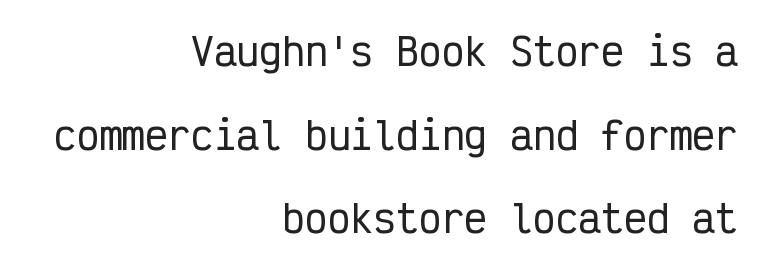
Q: Is the text italic (slanted)? A: No, it is upright.
Q: Is the typeface a serif or a sans-serif typeface? A: Sans-serif.
Q: Is the text underlined? A: No.
Q: How is the paragraph aligned? A: Right-aligned.
Q: Is the spacing between letters normal or unusually wide? A: Normal.
Q: Is the spacing between lines tight, normal or loose? A: Loose.
Q: Width (condensed, normal, or wide)? A: Condensed.
Q: Stroke contrast? A: Low.
Q: x-height? A: Medium.
Q: Monospaced? A: Yes.
